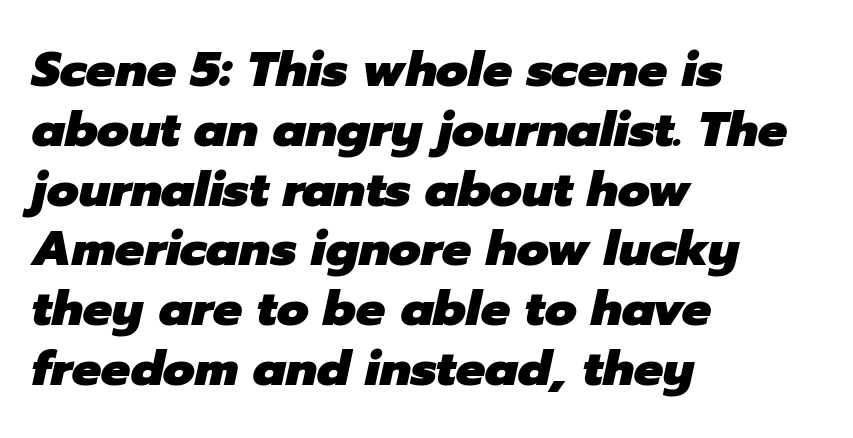
Short and long lines alike share a common starting point at left. Compared with an ordinary text face, these strokes are far heavier — a full bold. Slant detected: the letters are inclined. This sample has the flowing, uneven cadence of proportional lettering. These lines keep a tight, regular rhythm from letter to letter. Beneath every word, the page is bare.
